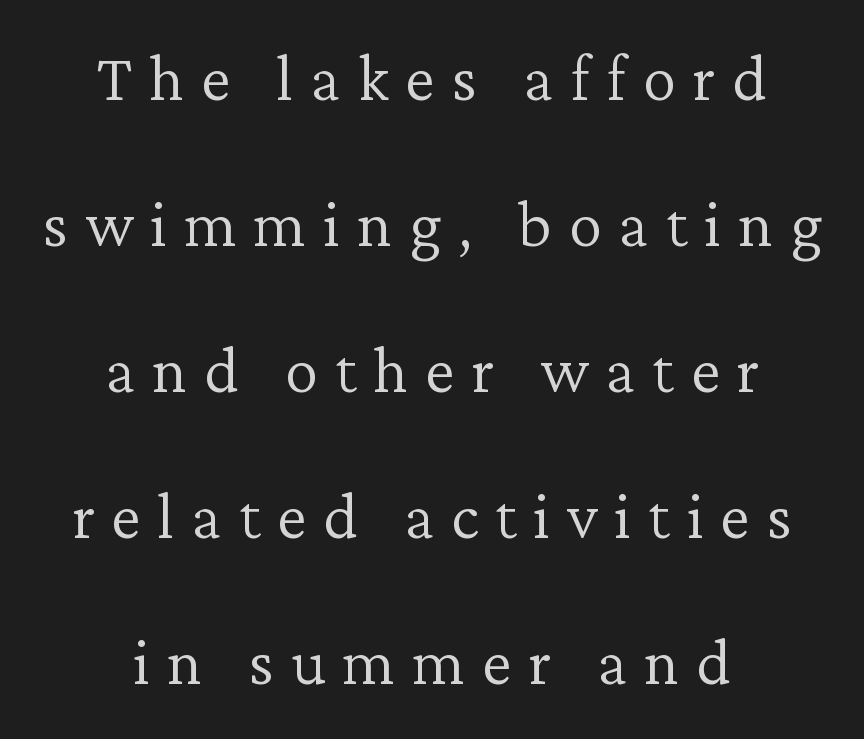
Q: Is the text bold? A: No.
Q: Is the text italic (slanted)? A: No, it is upright.
Q: Is the typeface a serif or a sans-serif typeface? A: Serif.
Q: Is the text underlined? A: No.
Q: How is the paragraph aligned? A: Centered.
Q: Is the spacing between letters normal or unusually wide? A: Unusually wide.
Q: Is the spacing between lines tight, normal or loose? A: Loose.
Q: Width (condensed, normal, or wide)? A: Normal.
Q: Stroke contrast? A: Low.
Q: x-height? A: Medium.
Q: Monospaced? A: No.
